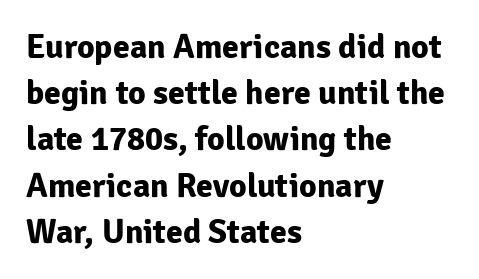
The image shows 34 px bold sans-serif type, upright; set left-aligned, normal line spacing (1.36x), normal letter spacing, not underlined; low stroke contrast and a medium x-height.
